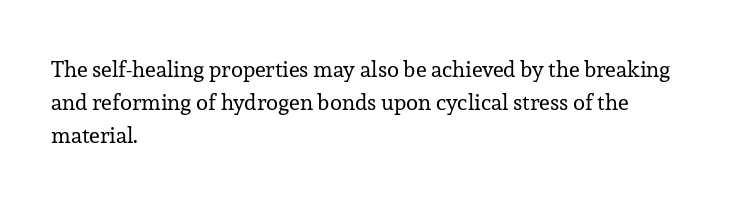
Tall strokes in this sample are plumb rather than angled. Weight: regular or lighter. Tracking value appears to be zero — textbook default spacing. The passage shown stacks its lines at a standard gap. The lines in this sample share a left origin and differ only in where they stop. Anything drawn beneath the words? Only blank space.
